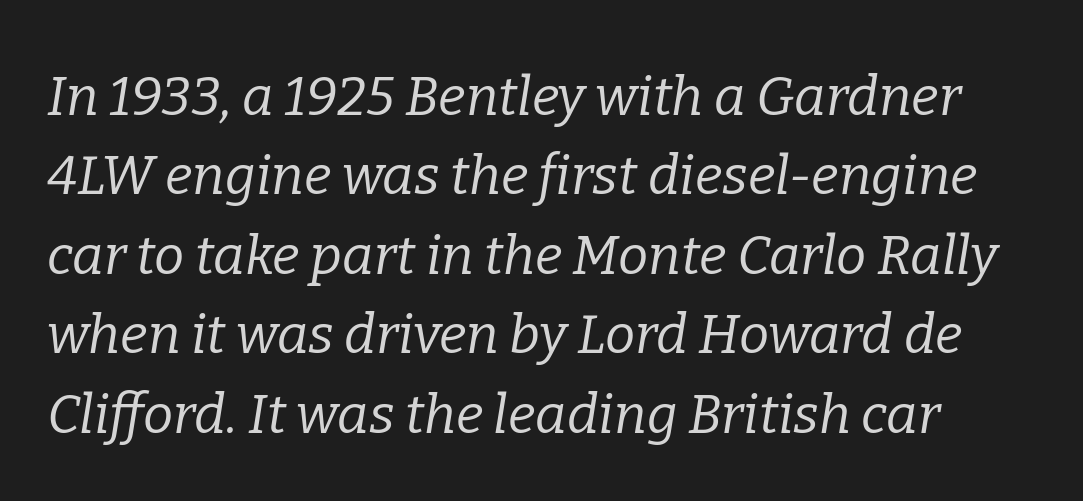
The image shows 54 px regular-weight serif type, italic (leaning right); set normal line spacing (1.47x), normal letter spacing, not underlined; low stroke contrast and a medium x-height.
